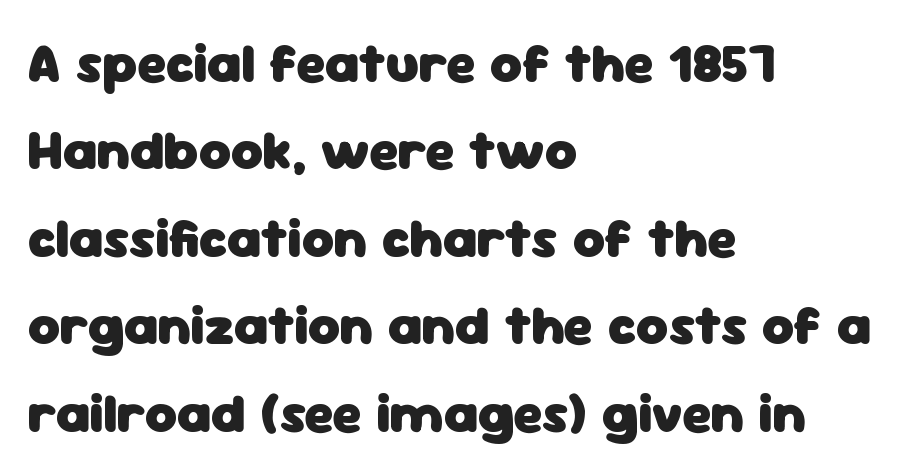
Think of a printed novel: that variable character pitch is what you see here. Summary of weight: heavy, a full bold. All the whitespace from short lines collects on the right. Each new line begins a customary step beneath the previous one.
